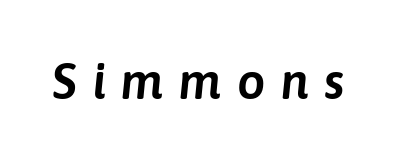
{"italic": "yes", "lean": "right", "slant_degrees": 6, "width": "normal", "stroke_contrast": "low", "x_height": "medium", "monospaced": "no", "underline": "no", "letter_spacing": "wide", "letter_spacing_em": 0.31, "glyph_px": 50}
